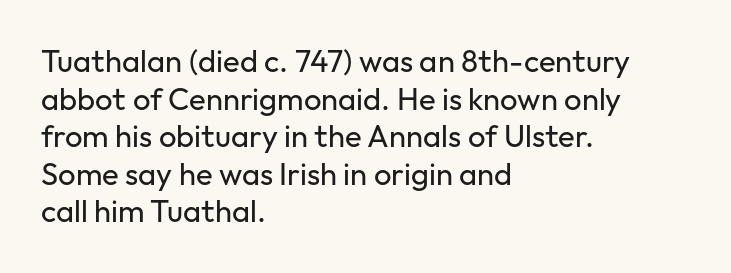
Grotesque or geometric, the face here clearly has no serifs. Weight: regular or lighter. The face used here is proportionally spaced, like ordinary book or web type. Type without underlining.
